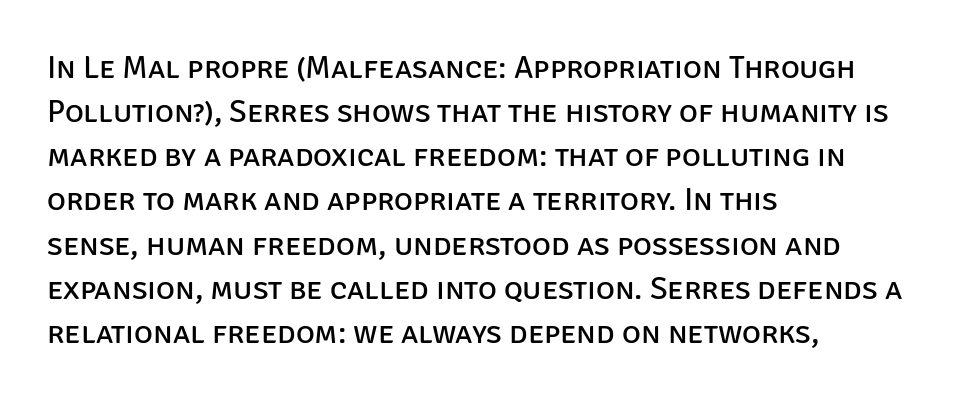
The image shows 32 px regular-weight sans-serif type, upright; set left-aligned, normal line spacing (1.38x), normal letter spacing, not underlined; low stroke contrast and a large x-height.
